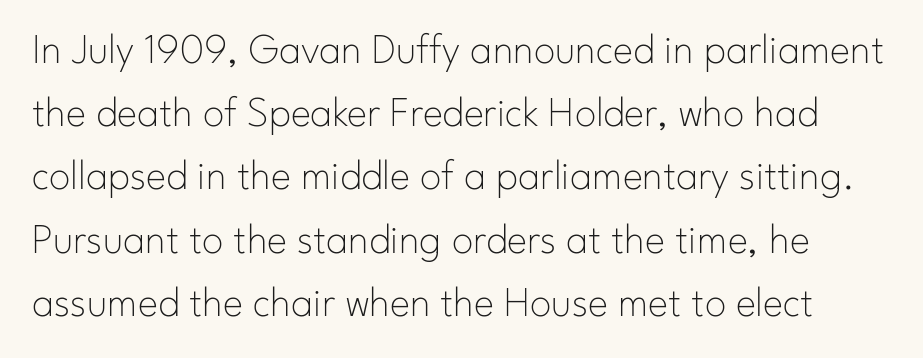
{"serif": "no", "italic": "no", "bold": "no", "weight": "thin", "width": "normal", "stroke_contrast": "low", "x_height": "small", "monospaced": "no", "underline": "no", "line_spacing": "normal", "line_spacing_ratio": 1.47, "letter_spacing": "normal", "letter_spacing_em": 0.0, "glyph_px": 43}
